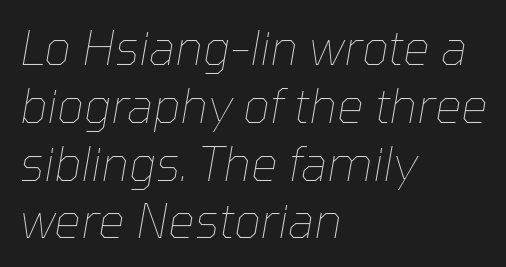
Q: Is the text bold? A: No.
Q: Is the text italic (slanted)? A: Yes, it leans right by about 10 degrees.
Q: Is the text underlined? A: No.
Q: How is the paragraph aligned? A: Left-aligned.
Q: Is the spacing between letters normal or unusually wide? A: Normal.
Q: Width (condensed, normal, or wide)? A: Normal.
Q: Stroke contrast? A: Low.
Q: x-height? A: Medium.
Q: Monospaced? A: No.
